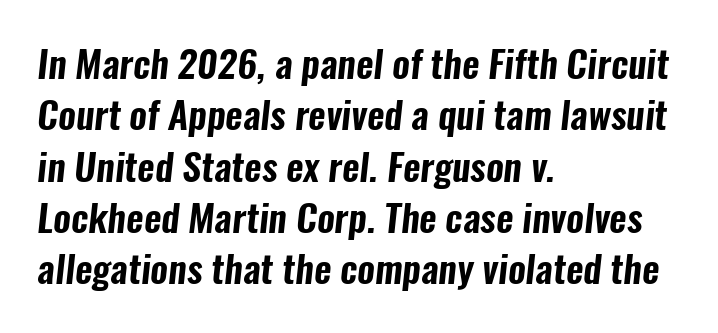
Q: Is the typeface a serif or a sans-serif typeface? A: Sans-serif.
Q: Is the text underlined? A: No.
Q: How is the paragraph aligned? A: Left-aligned.
Q: Is the spacing between letters normal or unusually wide? A: Normal.
Q: Is the spacing between lines tight, normal or loose? A: Normal.
Q: Width (condensed, normal, or wide)? A: Condensed.
Q: Stroke contrast? A: Low.
Q: x-height? A: Medium.
Q: Monospaced? A: No.
